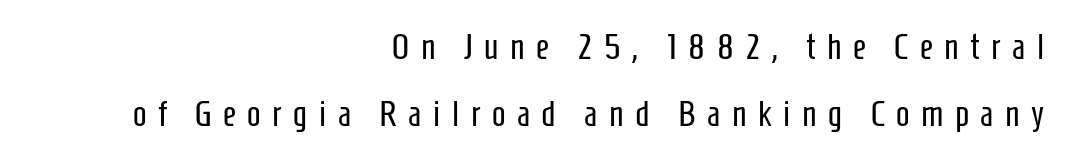
No chunkiness to these letters — they're not bold. The rendering uses natural spacing where letterforms have individual widths. Display-style spreading of the glyphs; the letterfit is very open. Serifs: no, the terminals of the letterforms are clean.
